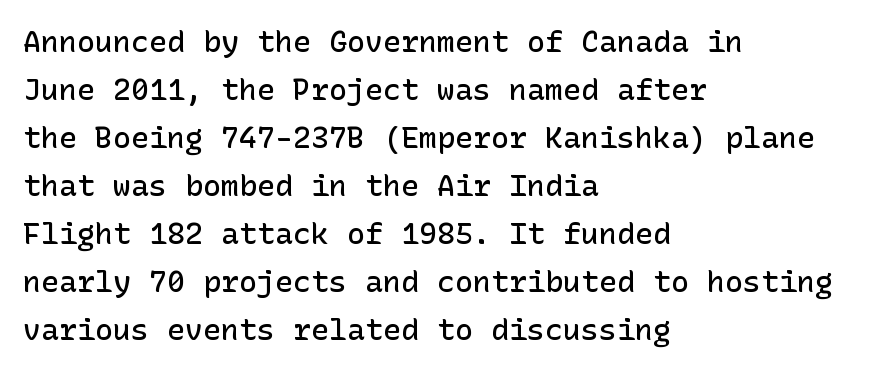
The image shows 30 px semibold sans-serif type, upright; set left-aligned, normal line spacing (1.6x), normal letter spacing, not underlined; low stroke contrast and a medium x-height.
